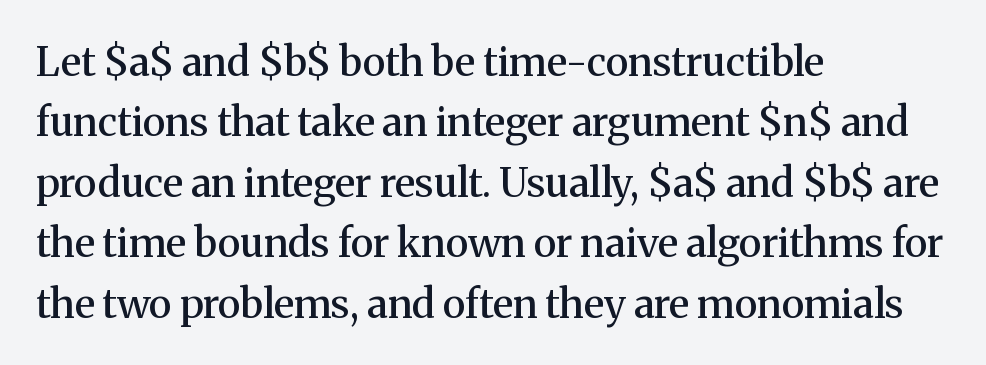
{"serif": "yes", "italic": "no", "bold": "semi", "weight": "semibold", "width": "normal", "stroke_contrast": "medium", "x_height": "medium", "monospaced": "no", "underline": "no", "align": "left", "line_spacing": "normal", "line_spacing_ratio": 1.51, "letter_spacing": "normal", "letter_spacing_em": 0.0, "glyph_px": 40}
